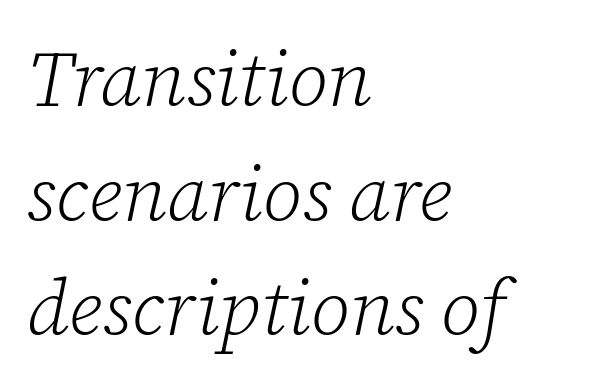
The image shows 77 px light serif type, italic (leaning right); set left-aligned, normal line spacing (1.49x), normal letter spacing, not underlined; low stroke contrast and a medium x-height.
